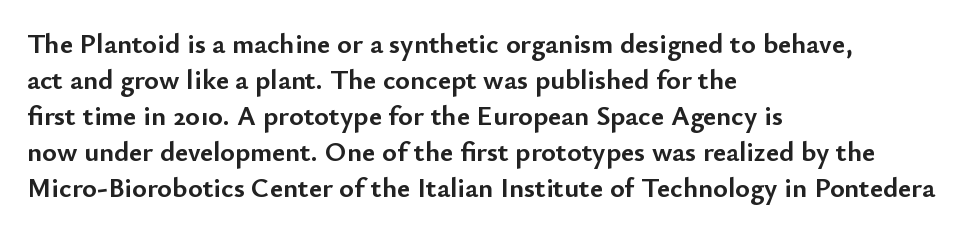
{"serif": "no", "italic": "no", "bold": "yes", "weight": "semibold", "width": "normal", "stroke_contrast": "low", "x_height": "small", "monospaced": "no", "underline": "no", "align": "left", "line_spacing": "normal", "line_spacing_ratio": 1.29, "letter_spacing": "normal", "letter_spacing_em": 0.0, "glyph_px": 28}
